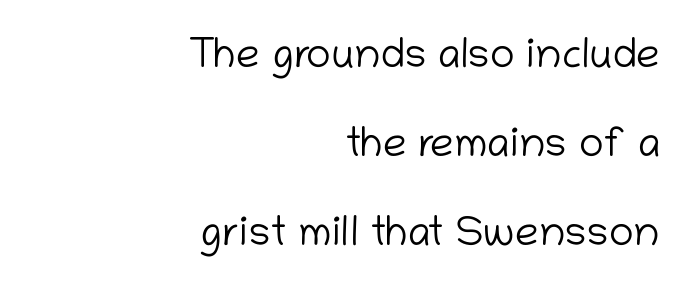
The image shows 42 px light sans-serif type, upright; set right-aligned, loose line spacing (2.12x), normal letter spacing, not underlined; low stroke contrast and a medium x-height.
